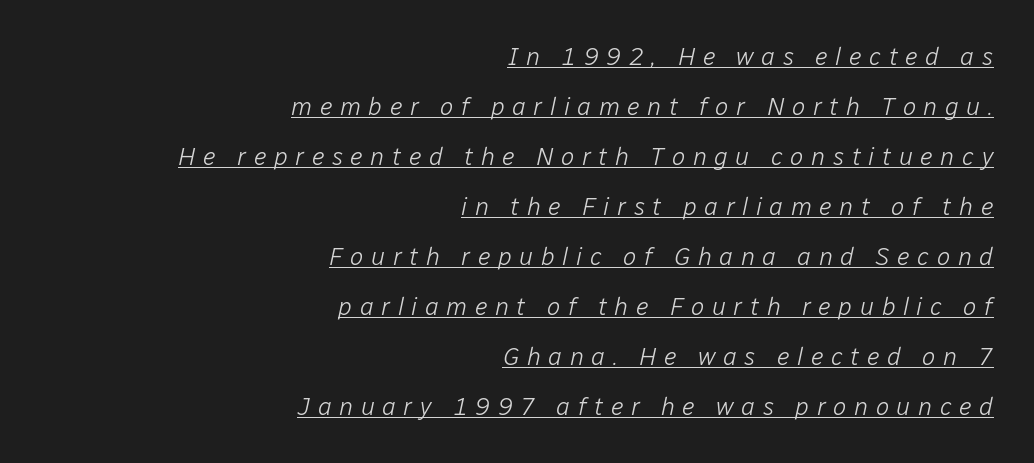
Q: Is the text bold? A: No.
Q: Is the text italic (slanted)? A: Yes, it leans right by about 12 degrees.
Q: Is the text underlined? A: Yes.
Q: How is the paragraph aligned? A: Right-aligned.
Q: Is the spacing between letters normal or unusually wide? A: Unusually wide.
Q: Is the spacing between lines tight, normal or loose? A: Loose.
